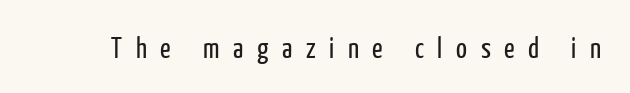
{"serif": "no", "italic": "no", "bold": "no", "weight": "regular", "width": "condensed", "stroke_contrast": "low", "x_height": "medium", "monospaced": "no", "underline": "no", "letter_spacing": "wide", "letter_spacing_em": 0.47, "glyph_px": 29}
